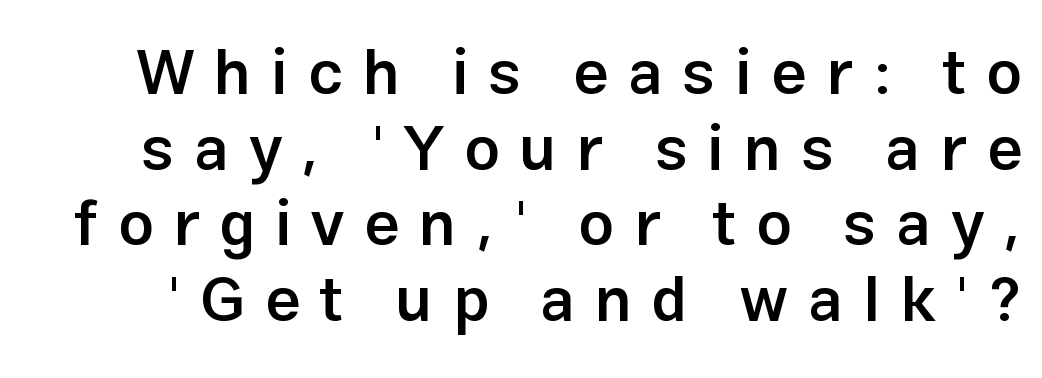
{"serif": "no", "italic": "no", "bold": "semi", "weight": "semibold", "width": "normal", "stroke_contrast": "low", "x_height": "medium", "monospaced": "no", "underline": "no", "line_spacing_ratio": 1.2, "letter_spacing": "wide", "letter_spacing_em": 0.31, "glyph_px": 63}
